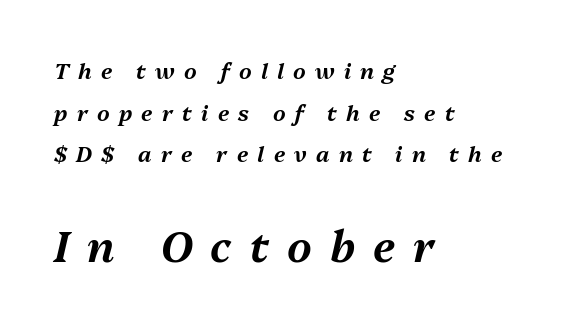
{"italic": "yes", "lean": "right", "slant_degrees": 13, "width": "normal", "stroke_contrast": "medium", "x_height": "medium", "monospaced": "no", "underline": "no", "align": "left", "line_spacing_ratio": 1.89, "letter_spacing": "wide", "letter_spacing_em": 0.42, "larger_block": "second", "size_ratio": 1.95, "glyph_px": 43}
